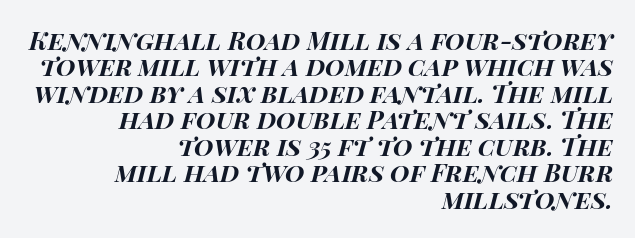
The image shows 25 px bold type, italic (leaning right); set right-aligned, tight line spacing (1.06x), normal letter spacing, not underlined.
